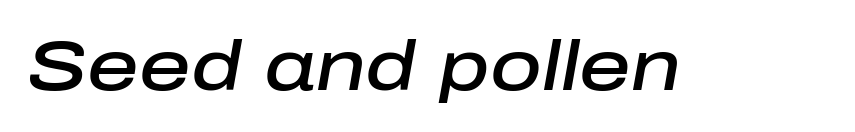
{"italic": "yes", "lean": "right", "slant_degrees": 10, "bold": "semi", "weight": "semibold", "width": "normal", "stroke_contrast": "low", "x_height": "medium", "monospaced": "no", "underline": "no", "letter_spacing": "normal", "letter_spacing_em": 0.0, "glyph_px": 71}
